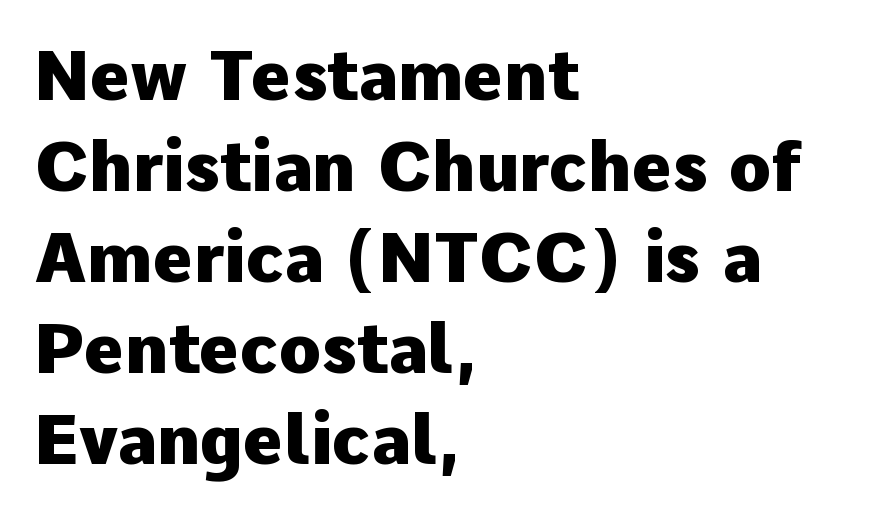
Does the copy run flush right? No — it runs flush left. Looks like regular typesetting: each glyph gets only the width it needs. Any mark beneath the type? The region is blank. Regular leading. Typesetter's note: full bold, strokes at maximum text heaviness. The letters sit at their default tracking, neither squeezed nor spread.
